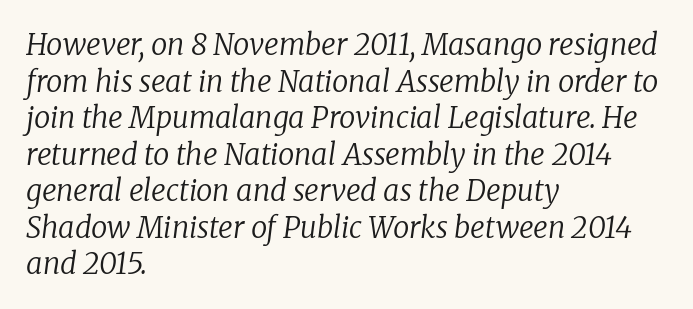
The image shows 29 px regular-weight serif type, italic (leaning right); set left-aligned, normal line spacing (1.26x), normal letter spacing, not underlined; low stroke contrast and a medium x-height.
